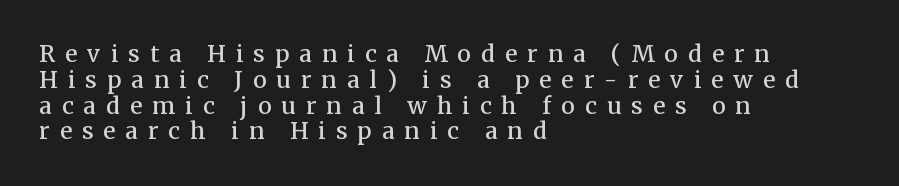
{"italic": "no", "bold": "semi", "underline": "no", "align": "left", "line_spacing": "tight", "line_spacing_ratio": 1.12, "letter_spacing": "wide", "letter_spacing_em": 0.44, "glyph_px": 23}
